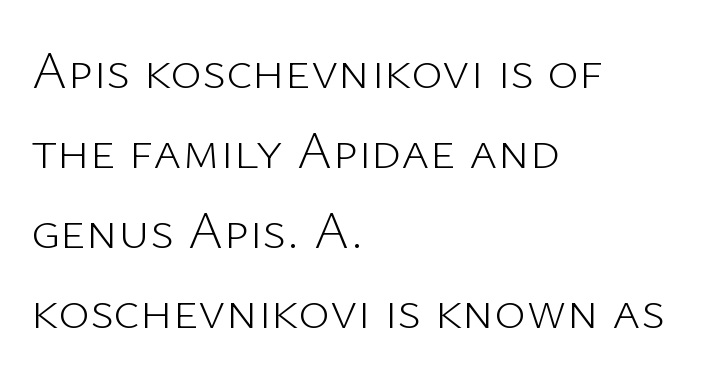
Weight class: somewhere from thin through regular. Note: no serifs on the glyphs. You can tell it's not italic because the verticals are truly vertical. These lines stack with their left ends in a neat column.
